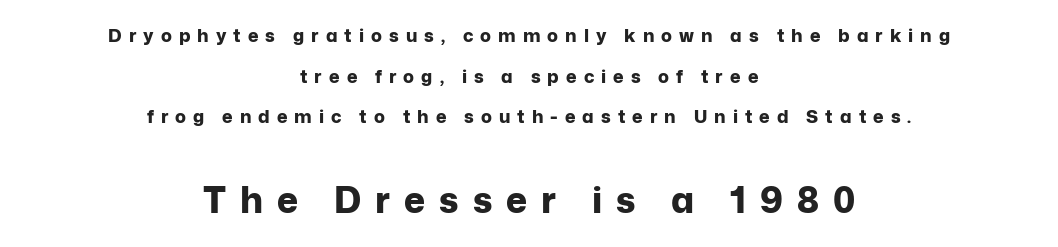
Q: Is the text bold? A: Yes.
Q: Is the text italic (slanted)? A: No, it is upright.
Q: Is the typeface a serif or a sans-serif typeface? A: Sans-serif.
Q: Is the text underlined? A: No.
Q: How is the paragraph aligned? A: Centered.
Q: Is the spacing between letters normal or unusually wide? A: Unusually wide.
Q: Is the spacing between lines tight, normal or loose? A: Loose.
Q: Which block of text is set in a larger size, the first (top) or the second (bottom)? A: The second (bottom) one.
Q: Width (condensed, normal, or wide)? A: Normal.
Q: Stroke contrast? A: Low.
Q: x-height? A: Medium.
Q: Monospaced? A: No.
